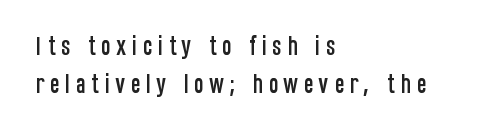
{"italic": "no", "underline": "no", "align": "left", "line_spacing_ratio": 1.71, "letter_spacing": "wide", "letter_spacing_em": 0.25, "glyph_px": 22}
